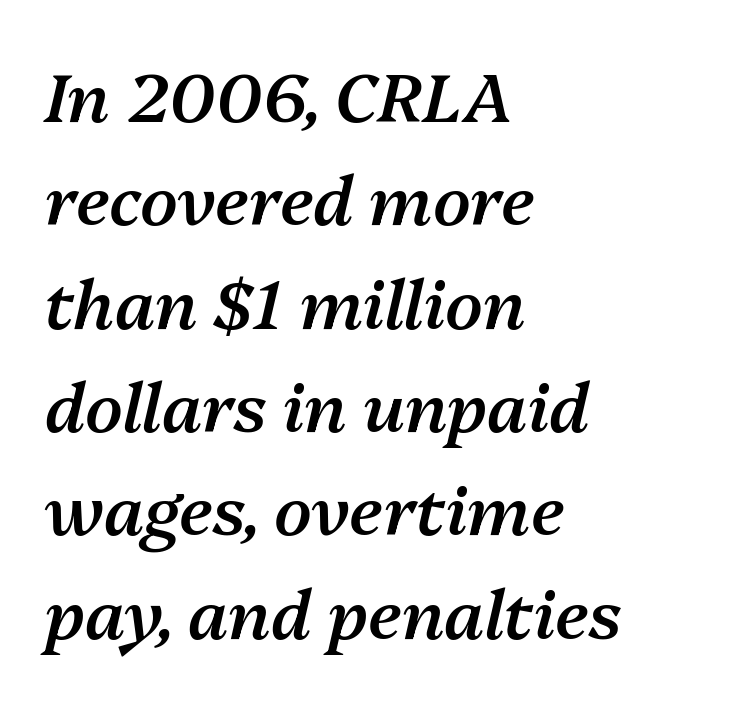
{"italic": "yes", "lean": "right", "slant_degrees": 13, "bold": "semi", "weight": "semibold", "width": "normal", "stroke_contrast": "medium", "x_height": "medium", "monospaced": "no", "underline": "no", "align": "left", "line_spacing": "normal", "line_spacing_ratio": 1.52, "letter_spacing": "normal", "letter_spacing_em": 0.0, "glyph_px": 68}
